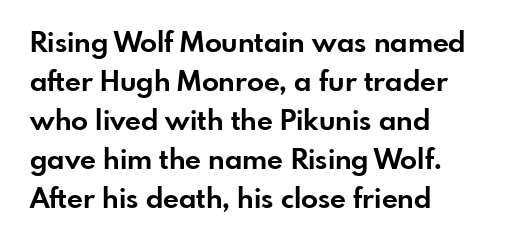
Unlike a traditional serif, this face leaves its strokes unadorned. Each letter keeps its own natural width here, so spacing adapts to shape. The gap between lines stays unmarked. Horizontal alignment here is leftward, the default for most running prose.
